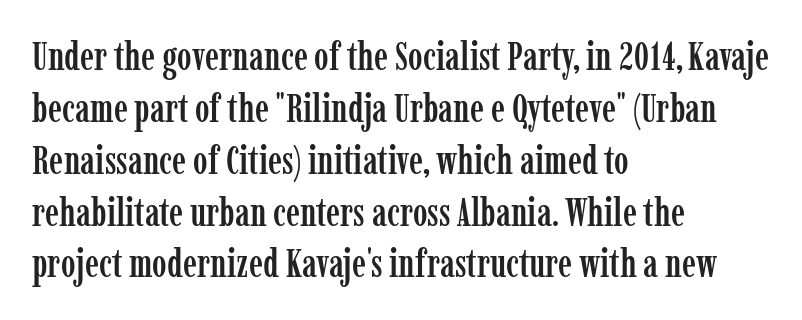
Q: Is the text italic (slanted)? A: No, it is upright.
Q: Is the typeface a serif or a sans-serif typeface? A: Serif.
Q: Is the text underlined? A: No.
Q: How is the paragraph aligned? A: Left-aligned.
Q: Is the spacing between letters normal or unusually wide? A: Normal.
Q: Is the spacing between lines tight, normal or loose? A: Normal.
Q: Width (condensed, normal, or wide)? A: Condensed.
Q: Stroke contrast? A: Low.
Q: x-height? A: Medium.
Q: Monospaced? A: No.
